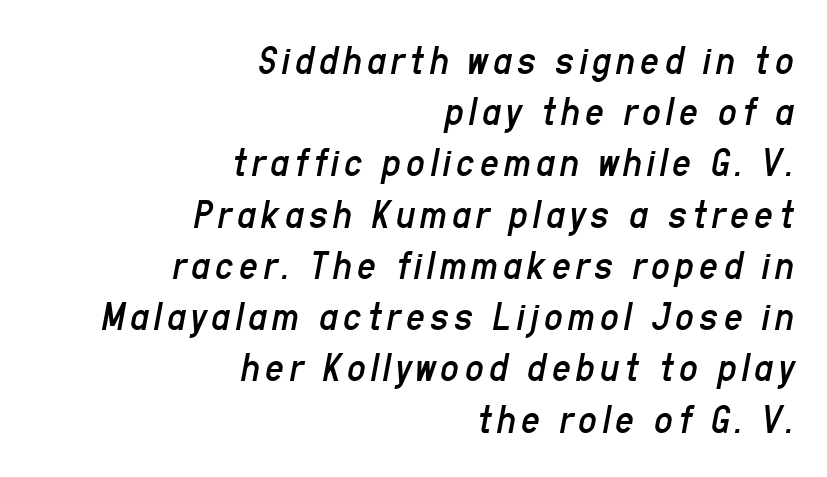
Rows of type keep a routine distance in the vertical direction. These lines are set flush right with a ragged left edge. This sample uses an oblique cut, with every glyph tilted off the vertical. Bold? No — there's no thickening of the strokes. This rendering features lettering with no underline. The face used here is proportionally spaced, like ordinary book or web type.
